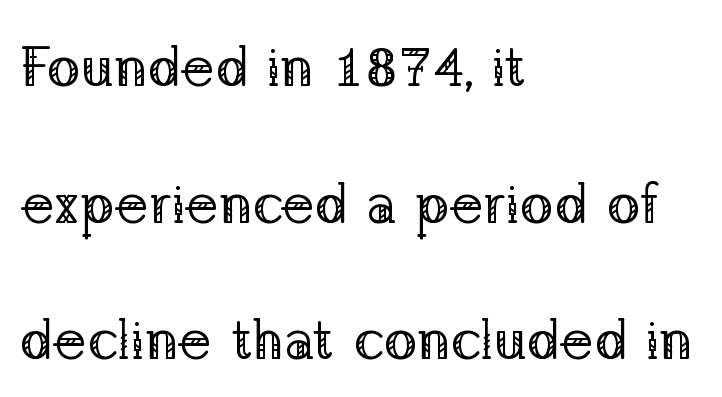
{"serif": "yes", "italic": "no", "bold": "no", "weight": "regular", "width": "normal", "stroke_contrast": "low", "x_height": "medium", "monospaced": "no", "underline": "no", "align": "left", "line_spacing": "loose", "line_spacing_ratio": 2.44, "letter_spacing": "normal", "letter_spacing_em": 0.0, "glyph_px": 56}
